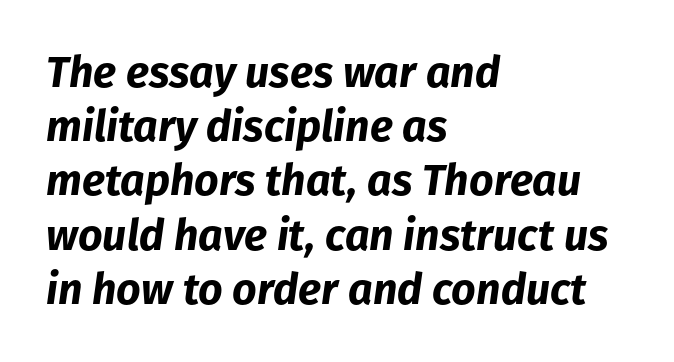
{"italic": "yes", "lean": "right", "slant_degrees": 8, "bold": "yes", "weight": "bold", "width": "normal", "stroke_contrast": "low", "x_height": "medium", "monospaced": "no", "underline": "no", "align": "left", "line_spacing": "normal", "line_spacing_ratio": 1.26, "letter_spacing": "normal", "letter_spacing_em": 0.0, "glyph_px": 43}
